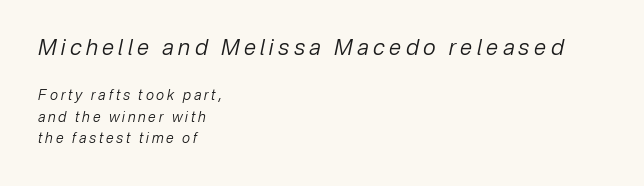
{"italic": "yes", "lean": "right", "slant_degrees": 12, "bold": "no", "underline": "no", "align": "left", "line_spacing": "normal", "line_spacing_ratio": 1.53, "letter_spacing": "wide", "letter_spacing_em": 0.2, "larger_block": "first", "size_ratio": 1.57, "glyph_px": 22}
